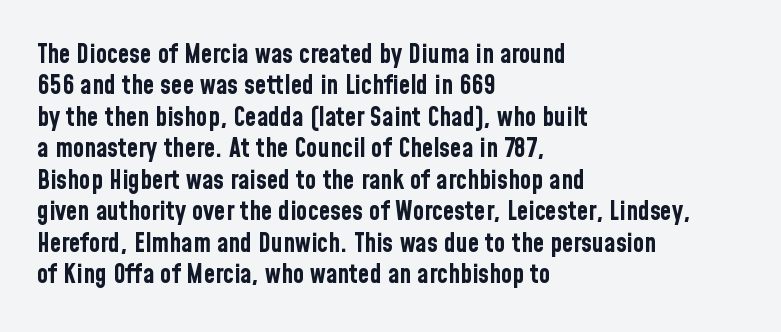
{"italic": "no", "bold": "yes", "underline": "no", "align": "left", "line_spacing_ratio": 1.21, "letter_spacing": "normal", "letter_spacing_em": 0.0, "glyph_px": 26}
